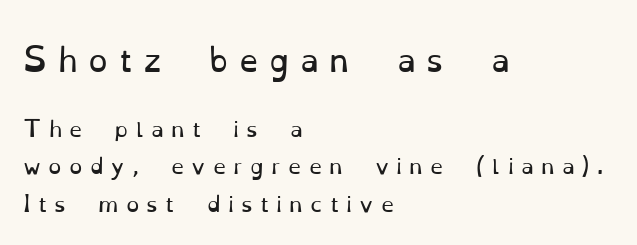
{"serif": "yes", "italic": "no", "bold": "no", "weight": "regular", "width": "normal", "stroke_contrast": "low", "x_height": "small", "monospaced": "no", "underline": "no", "align": "left", "line_spacing_ratio": 1.8, "letter_spacing": "wide", "letter_spacing_em": 0.34, "larger_block": "first", "size_ratio": 1.48, "glyph_px": 31}
